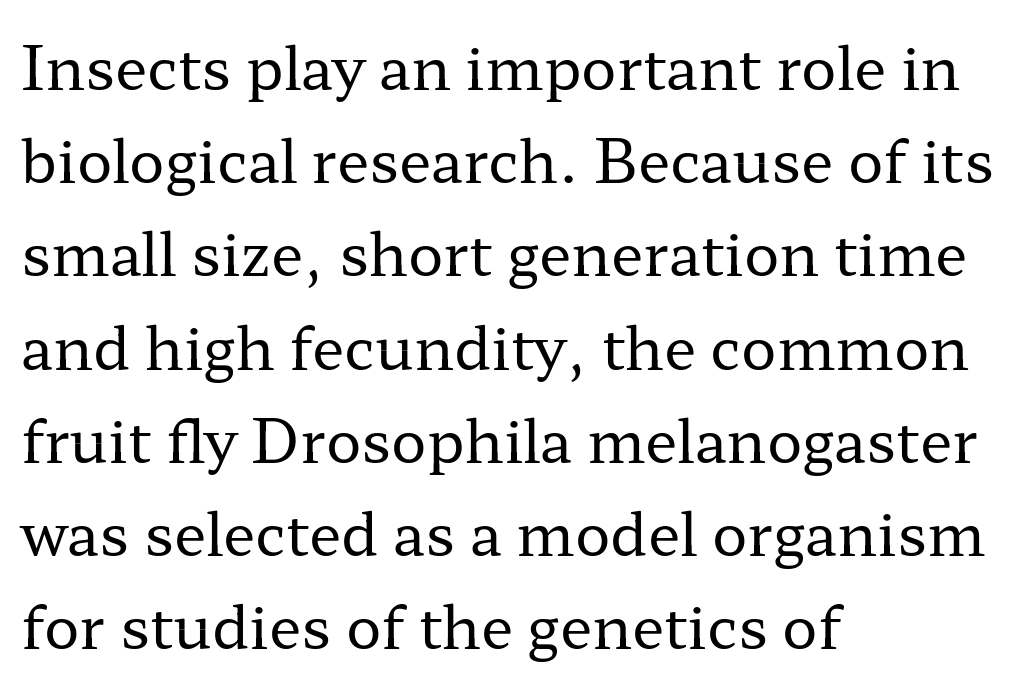
Q: Is the text bold? A: No.
Q: Is the text italic (slanted)? A: No, it is upright.
Q: Is the typeface a serif or a sans-serif typeface? A: Serif.
Q: Is the text underlined? A: No.
Q: How is the paragraph aligned? A: Left-aligned.
Q: Is the spacing between letters normal or unusually wide? A: Normal.
Q: Is the spacing between lines tight, normal or loose? A: Normal.
Q: Width (condensed, normal, or wide)? A: Wide.
Q: Stroke contrast? A: Low.
Q: x-height? A: Medium.
Q: Monospaced? A: No.
